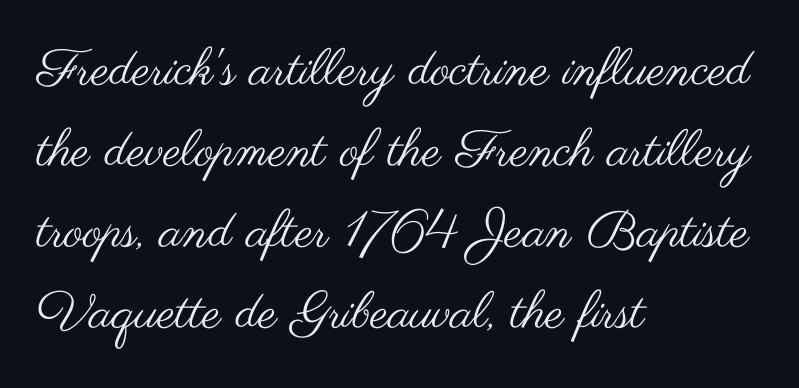
The rag falls on the right side of this text block. Letters rest on an invisible, unmarked baseline. Think of a printed novel: that variable character pitch is what you see here. Serifs: no, the terminals of the letterforms are clean.
